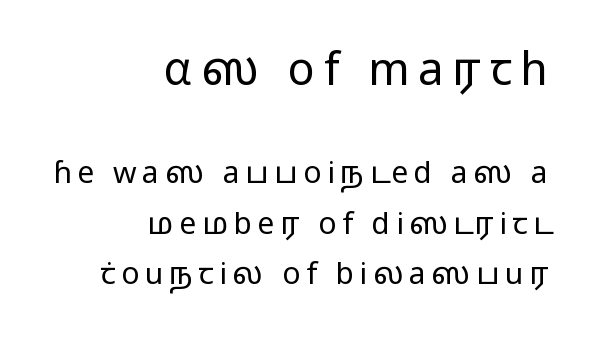
{"serif": "no", "italic": "no", "bold": "no", "weight": "regular", "width": "wide", "stroke_contrast": "low", "x_height": "medium", "monospaced": "no", "underline": "no", "align": "right", "line_spacing": "normal", "line_spacing_ratio": 1.69, "larger_block": "first", "size_ratio": 1.5, "glyph_px": 45}
